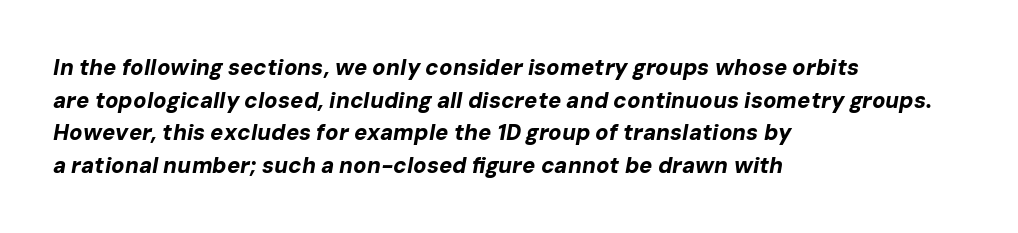
Honestly, there is no underline to notice here at all. The letters sit at their default tracking, neither squeezed nor spread. Short and long lines alike share a common starting point at left. Reading down the column, the eye jumps a familiar distance to each next line. Heft: maximum for text — a bold. When letters slant like this, we call the style italic.
